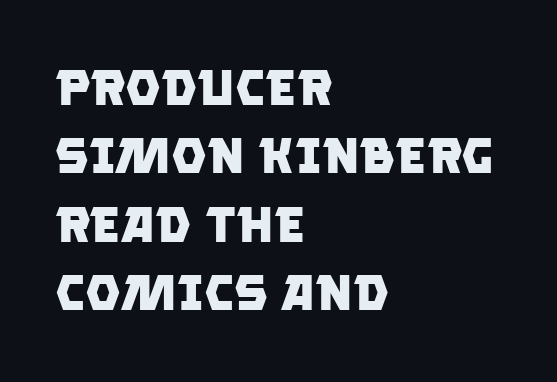
In terms of letterspacing, this is plain default setting. Check under the words: just untouched page. Varying glyph widths throughout — classic text-font behaviour. Baseline-to-baseline distance is the conventional proportion of letter height.
